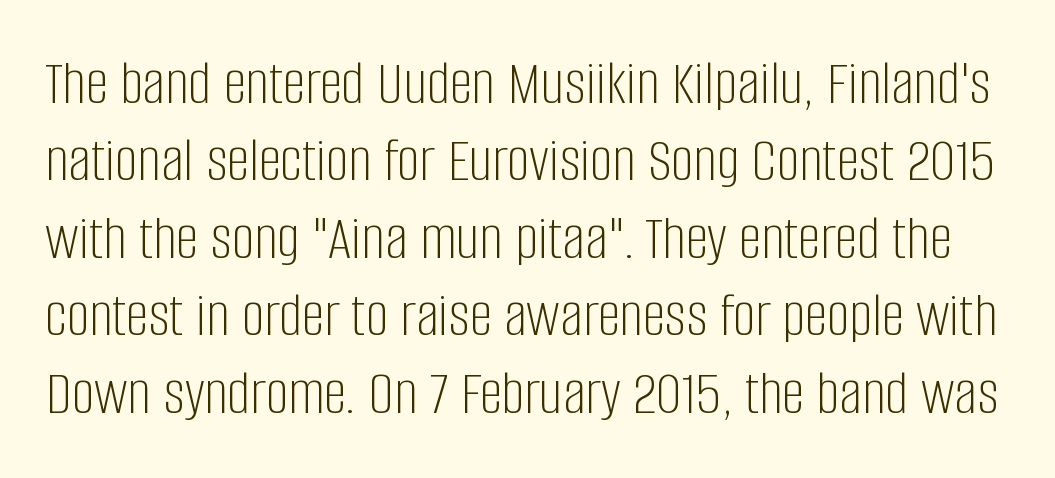
{"serif": "no", "italic": "no", "bold": "no", "weight": "light", "width": "condensed", "stroke_contrast": "low", "x_height": "large", "monospaced": "no", "underline": "no", "line_spacing_ratio": 1.21, "letter_spacing": "normal", "letter_spacing_em": 0.0, "glyph_px": 64}
